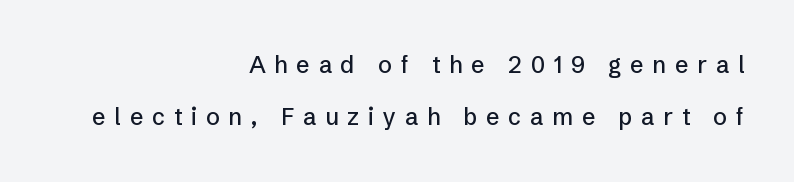
The image shows 23 px text type, upright; set right-aligned, loose line spacing (2.28x), unusually wide letter spacing (+0.39 em), not underlined.
